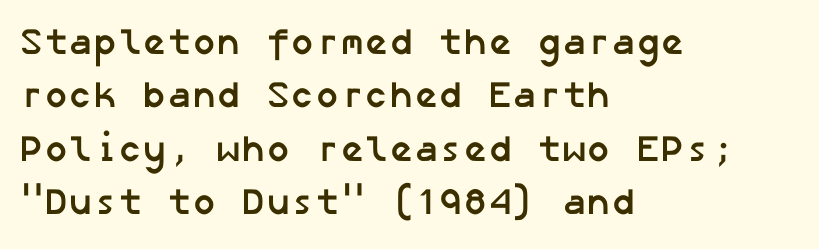
Words float on clear page, feet unadorned. Interline gaps are of average width in this sample. Layout note: lines flush left. Thick stems and heavy bowls — unmistakably bold. The glyphs in this specimen are sans serif. The letters sit at their default tracking, neither squeezed nor spread.
